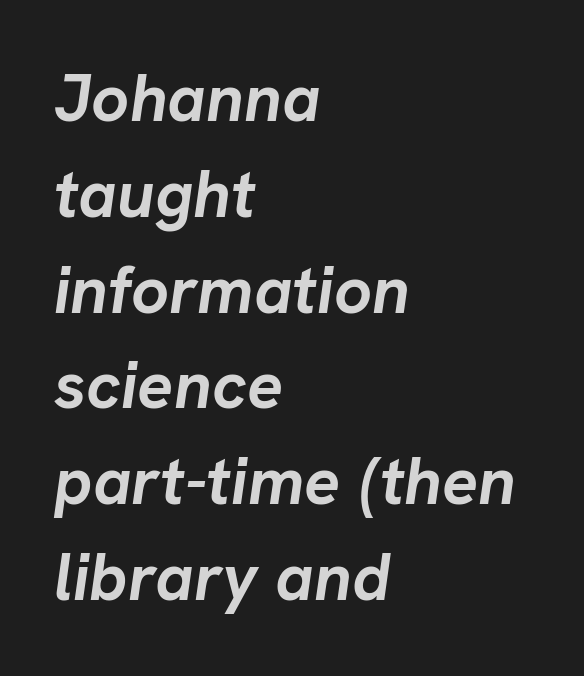
{"italic": "yes", "lean": "right", "slant_degrees": 8, "bold": "yes", "weight": "semibold", "width": "normal", "stroke_contrast": "low", "x_height": "medium", "monospaced": "no", "underline": "no", "align": "left", "line_spacing": "normal", "line_spacing_ratio": 1.43, "letter_spacing": "normal", "letter_spacing_em": 0.0, "glyph_px": 67}
